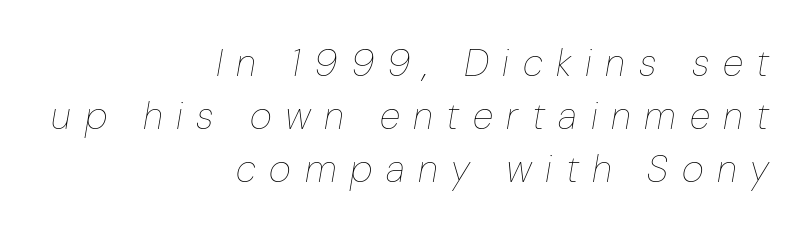
The passage shown has open, widely tracked lettering throughout. Lines of text with bare space underneath. The rag falls on the left side of this text block. What's the leading like? Ordinary, nothing unusual. Stems and bowls with no extra thickness — not bold.
